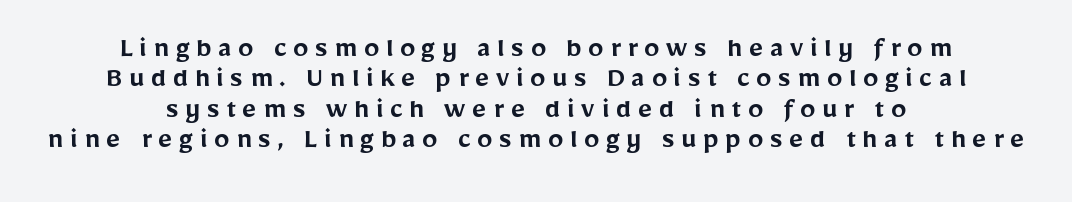
The image shows 31 px semibold sans-serif type, upright; set centered, tight line spacing (0.98x), unusually wide letter spacing (+0.21 em), not underlined; low stroke contrast and a medium x-height.
